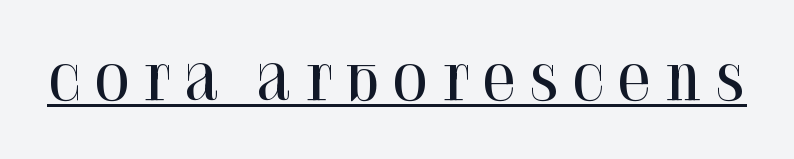
In terms of letterform style, serifs are clearly present. This sample carries an underscore along the baseline area. The lettering holds an erect, upright posture throughout. Substantial extra tracking has been applied to these lines. The face used here is proportionally spaced, like ordinary book or web type.
